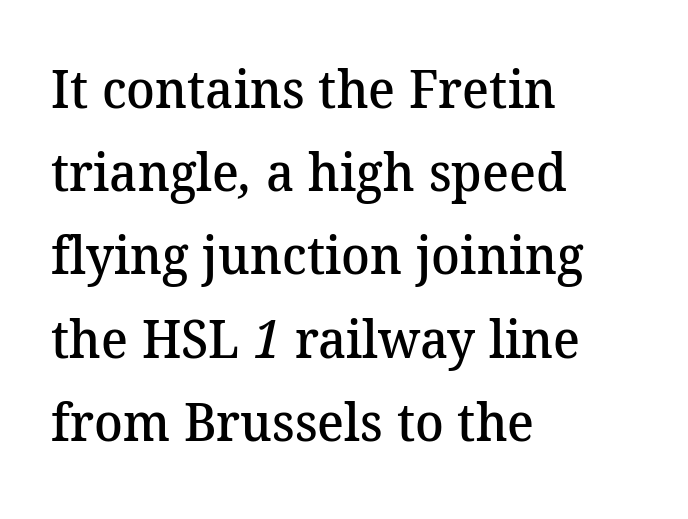
Q: Is the text bold? A: Semi-bold.
Q: Is the typeface a serif or a sans-serif typeface? A: Serif.
Q: Is the text underlined? A: No.
Q: How is the paragraph aligned? A: Left-aligned.
Q: Is the spacing between letters normal or unusually wide? A: Normal.
Q: Is the spacing between lines tight, normal or loose? A: Normal.
Q: Width (condensed, normal, or wide)? A: Normal.
Q: Stroke contrast? A: Medium.
Q: x-height? A: Medium.
Q: Monospaced? A: No.
